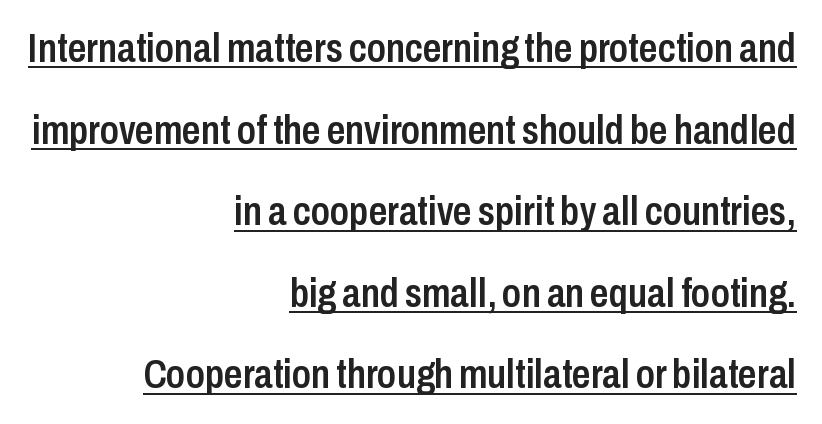
These characters rest on top of a visible drawn line. In terms of leading, this rendering errs on the spacious side. This sample has the flowing, uneven cadence of proportional lettering. Emphasis by weight is partial: semibold. Is this a sans? Yes — the strokes have no serifs.
